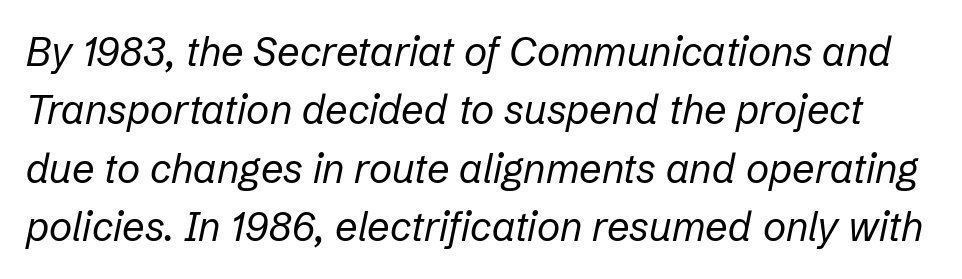
On a weight scale, this lands at 450 or below. Clear beneath every line of the passage. The text carries the slant typical of an italic or oblique font. The letterforms sit shoulder to shoulder at normal distance.
